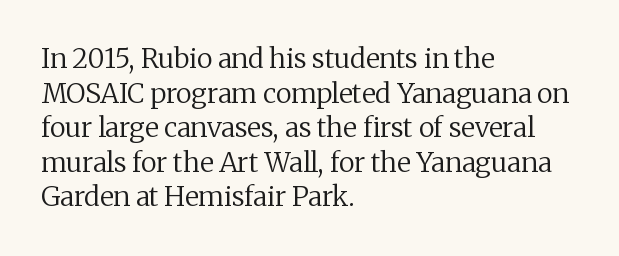
The image shows 27 px text type, upright; set left-aligned, normal line spacing (1.28x), normal letter spacing, not underlined.
